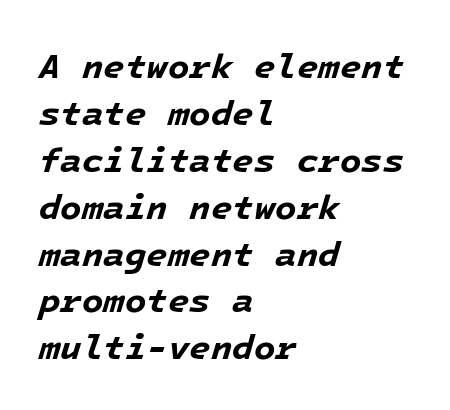
{"italic": "yes", "lean": "right", "slant_degrees": 16, "bold": "yes", "weight": "bold", "width": "normal", "stroke_contrast": "low", "x_height": "medium", "underline": "no", "align": "left", "line_spacing": "normal", "line_spacing_ratio": 1.34, "letter_spacing": "normal", "letter_spacing_em": 0.0, "glyph_px": 35}
